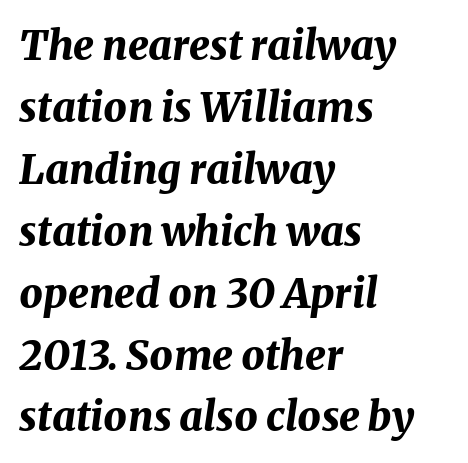
{"italic": "yes", "lean": "right", "slant_degrees": 8, "bold": "yes", "weight": "bold", "width": "normal", "stroke_contrast": "medium", "x_height": "medium", "monospaced": "no", "underline": "no", "align": "left", "line_spacing": "normal", "line_spacing_ratio": 1.51, "letter_spacing": "normal", "letter_spacing_em": 0.0, "glyph_px": 41}
